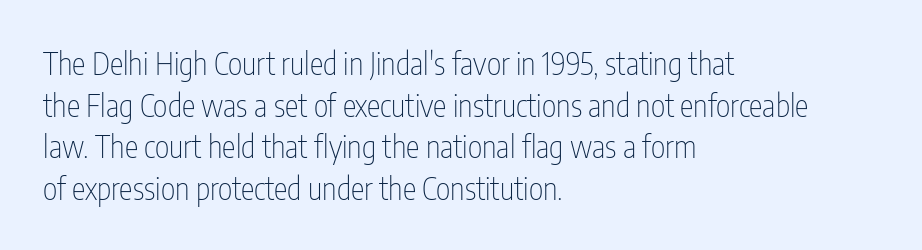
The image shows 31 px thin, condensed sans-serif type, upright; set left-aligned, normal line spacing (1.34x), normal letter spacing, not underlined; low stroke contrast and a medium x-height.
